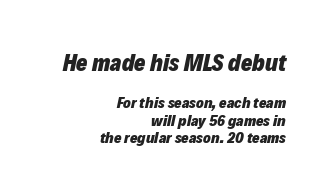
The letterforms sit shoulder to shoulder at normal distance. Top chunk: large. Bottom chunk: small. The zone under the glyphs is completely vacant. The block of text is dense from top to bottom, with scant space between rows.
